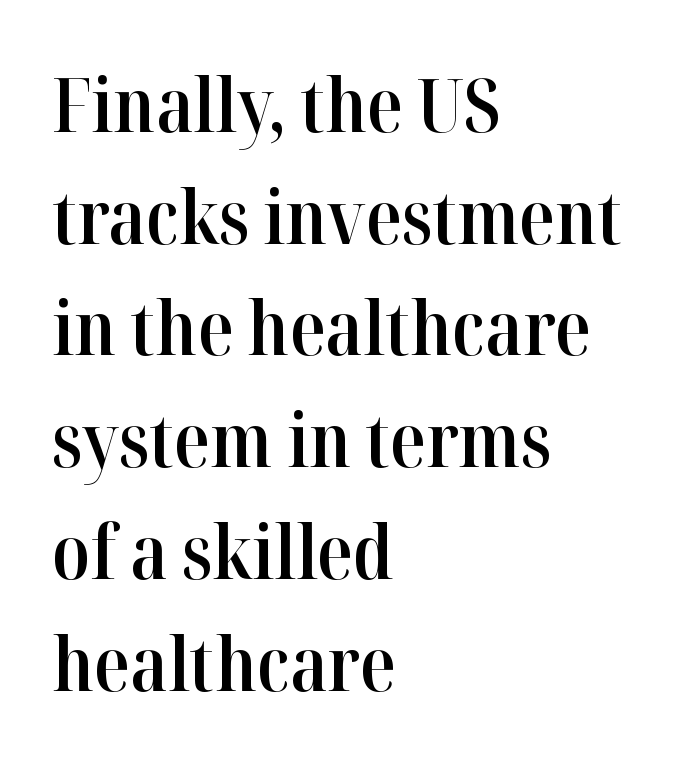
Each letter keeps its own natural width here, so spacing adapts to shape. The rendering keeps characters at their native spacing. Notice how the passage keeps a crisp vertical edge on the left only. No word sits above an underline. When letters stand straight like this, we call the style roman or upright. Whoever set this chose a conventional vertical rhythm.
